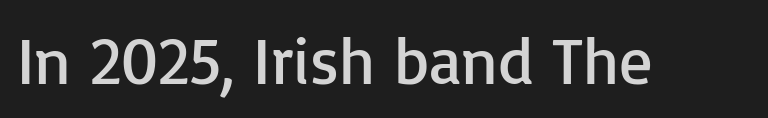
Q: Is the text bold? A: No.
Q: Is the text italic (slanted)? A: No, it is upright.
Q: Is the typeface a serif or a sans-serif typeface? A: Sans-serif.
Q: Is the text underlined? A: No.
Q: Is the spacing between letters normal or unusually wide? A: Normal.
Q: Width (condensed, normal, or wide)? A: Normal.
Q: Stroke contrast? A: Low.
Q: x-height? A: Medium.
Q: Monospaced? A: No.
